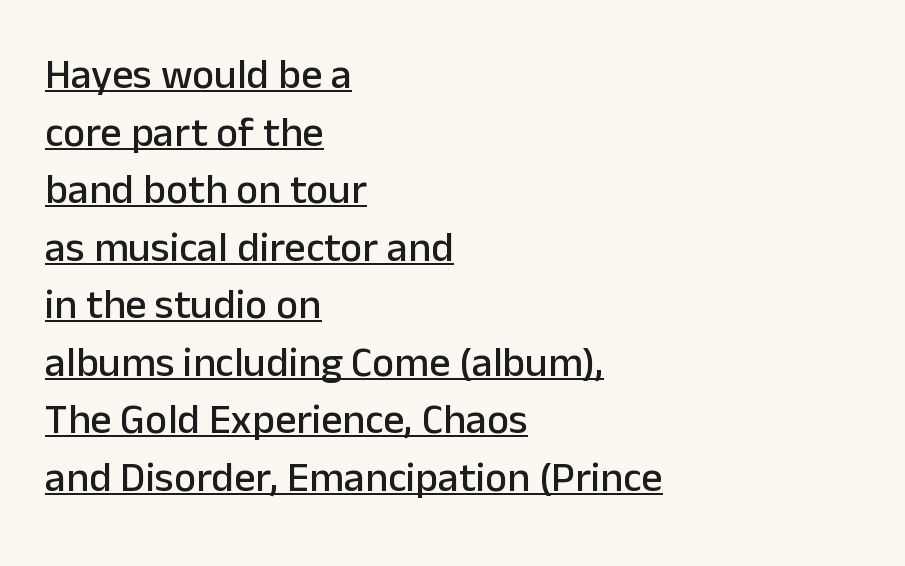
Honestly, the row spacing looks completely unremarkable. Emphasis is given by a line drawn under the lettering. What kind of face is this? One without serifs — a sans. Each letter keeps its own natural width here, so spacing adapts to shape. These lines stack with their left ends in a neat column.
